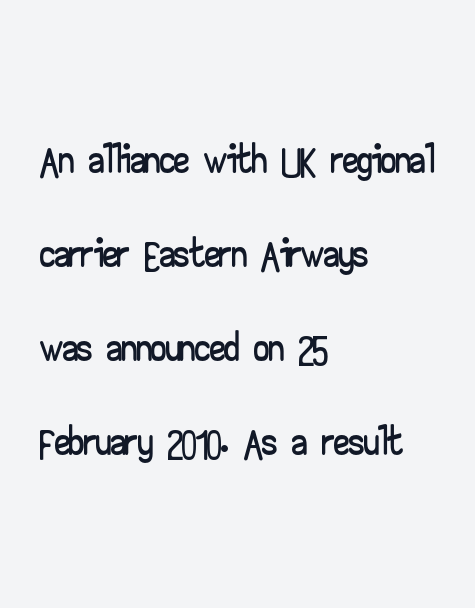
Q: Is the text italic (slanted)? A: No, it is upright.
Q: Is the typeface a serif or a sans-serif typeface? A: Sans-serif.
Q: Is the text underlined? A: No.
Q: How is the paragraph aligned? A: Left-aligned.
Q: Is the spacing between letters normal or unusually wide? A: Normal.
Q: Is the spacing between lines tight, normal or loose? A: Normal.
Q: Width (condensed, normal, or wide)? A: Wide.
Q: Stroke contrast? A: Low.
Q: x-height? A: Small.
Q: Monospaced? A: No.
